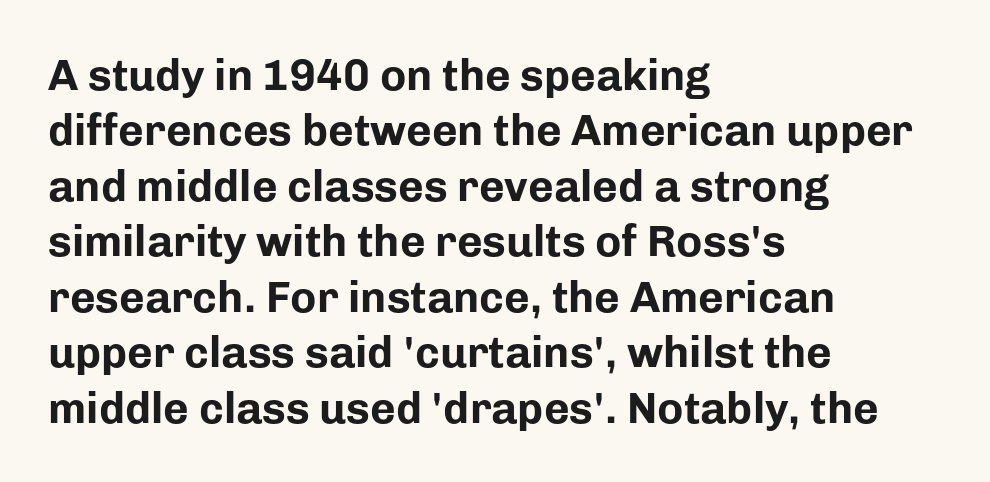
{"serif": "no", "italic": "no", "bold": "yes", "weight": "bold", "width": "normal", "stroke_contrast": "low", "x_height": "medium", "monospaced": "no", "underline": "no", "align": "left", "line_spacing": "normal", "line_spacing_ratio": 1.26, "letter_spacing": "normal", "letter_spacing_em": 0.0, "glyph_px": 44}
